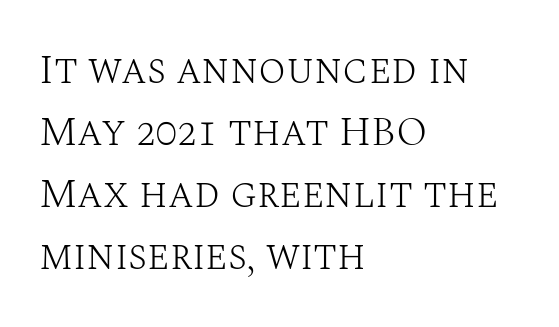
Q: Is the text bold? A: No.
Q: Is the text italic (slanted)? A: No, it is upright.
Q: Is the typeface a serif or a sans-serif typeface? A: Serif.
Q: Is the text underlined? A: No.
Q: How is the paragraph aligned? A: Left-aligned.
Q: Is the spacing between letters normal or unusually wide? A: Normal.
Q: Is the spacing between lines tight, normal or loose? A: Normal.
Q: Width (condensed, normal, or wide)? A: Normal.
Q: Stroke contrast? A: Medium.
Q: x-height? A: Large.
Q: Monospaced? A: No.
